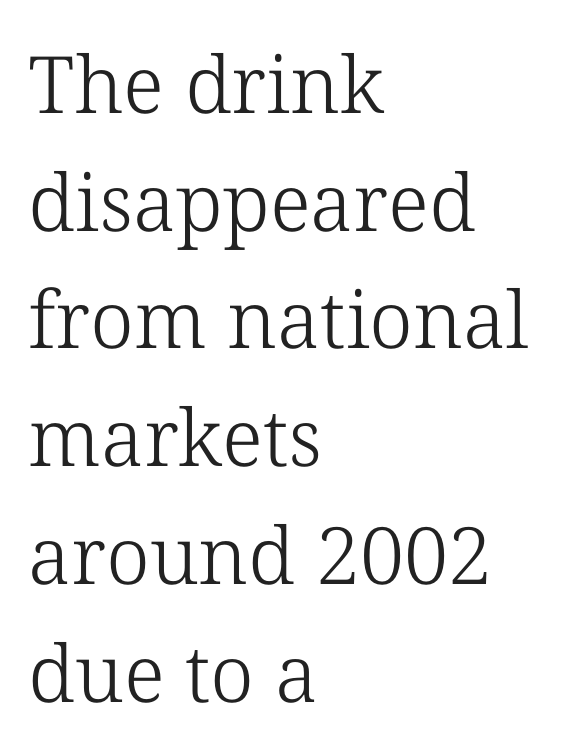
{"serif": "yes", "italic": "no", "bold": "no", "weight": "light", "width": "normal", "stroke_contrast": "low", "x_height": "medium", "monospaced": "no", "underline": "no", "align": "left", "line_spacing": "normal", "line_spacing_ratio": 1.49, "letter_spacing": "normal", "letter_spacing_em": 0.0, "glyph_px": 79}
